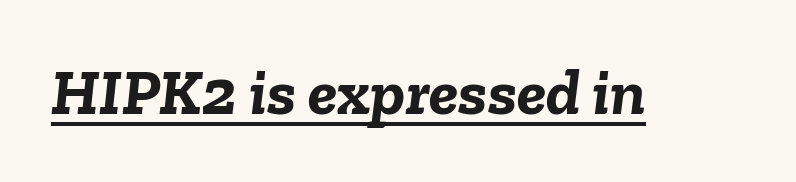
{"italic": "yes", "lean": "right", "slant_degrees": 6, "bold": "yes", "weight": "semibold", "width": "normal", "stroke_contrast": "low", "x_height": "medium", "monospaced": "no", "underline": "yes", "letter_spacing": "normal", "letter_spacing_em": 0.0, "glyph_px": 66}
